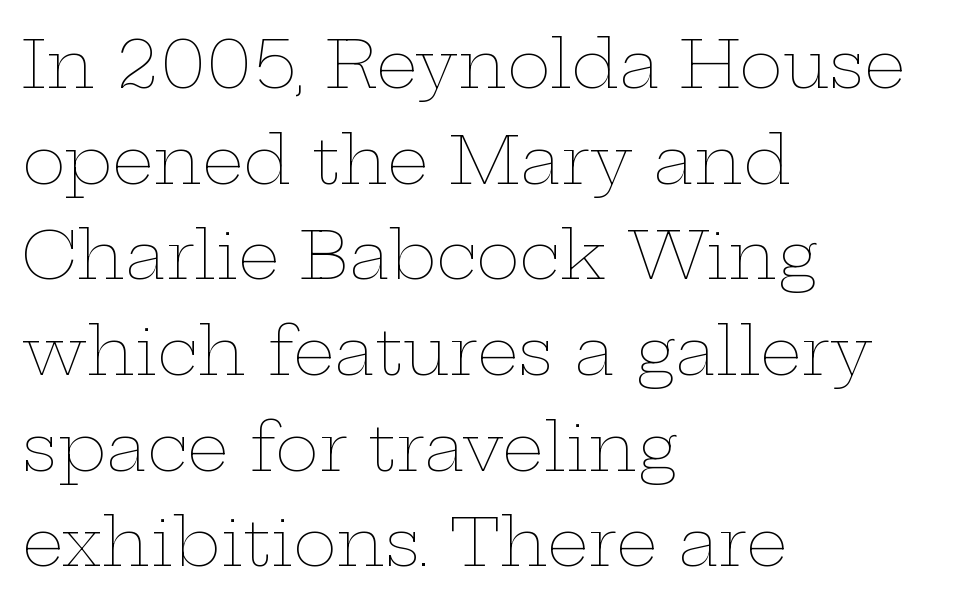
The rows are spaced the way most documents space them. Notice how the passage keeps a crisp vertical edge on the left only. Tracking value appears to be zero — textbook default spacing. The gap between lines stays unmarked. Weight: in the light-to-regular range.
